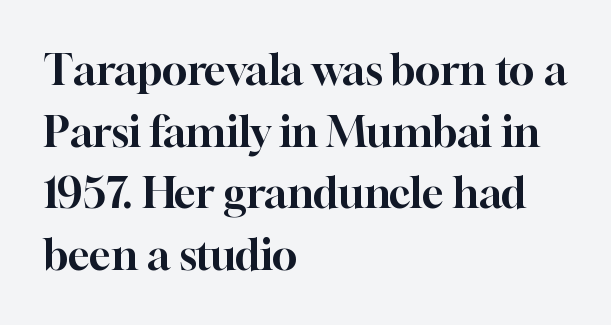
The image shows 42 px serif type, upright; set left-aligned, normal line spacing (1.47x), normal letter spacing, not underlined; high stroke contrast and a medium x-height.
